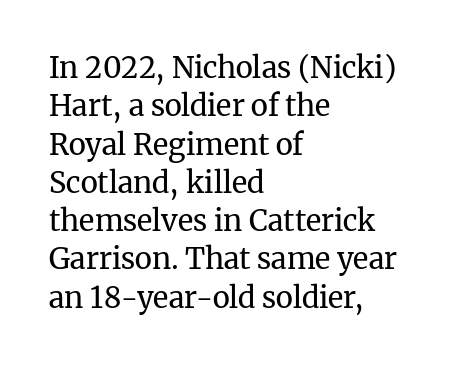
Interline gaps are of average width in this sample. Descender tails drop into unmarked territory. No chunkiness to these letters — they're not bold. These lines are set flush left with a ragged right edge.
